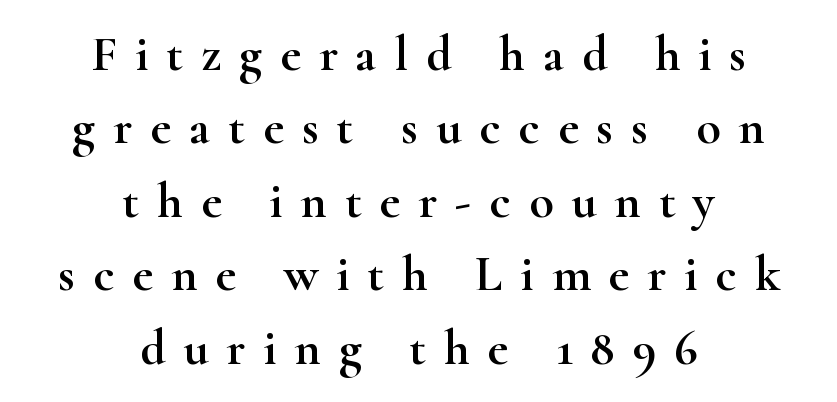
{"serif": "yes", "italic": "no", "width": "wide", "stroke_contrast": "high", "x_height": "small", "monospaced": "no", "underline": "no", "align": "center", "line_spacing": "normal", "line_spacing_ratio": 1.47, "letter_spacing": "wide", "letter_spacing_em": 0.36, "glyph_px": 50}
